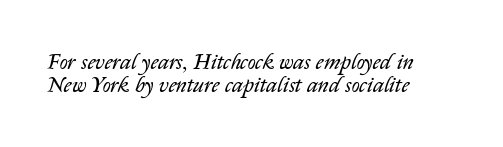
The image shows 22 px text type, italic (leaning right); set left-aligned, tight line spacing (1.05x), normal letter spacing, not underlined.
